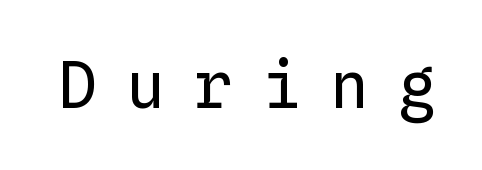
Q: Is the text bold? A: No.
Q: Is the text italic (slanted)? A: No, it is upright.
Q: Is the text underlined? A: No.
Q: Is the spacing between letters normal or unusually wide? A: Unusually wide.
Q: Width (condensed, normal, or wide)? A: Normal.
Q: Stroke contrast? A: Low.
Q: x-height? A: Medium.
Q: Monospaced? A: Yes.
